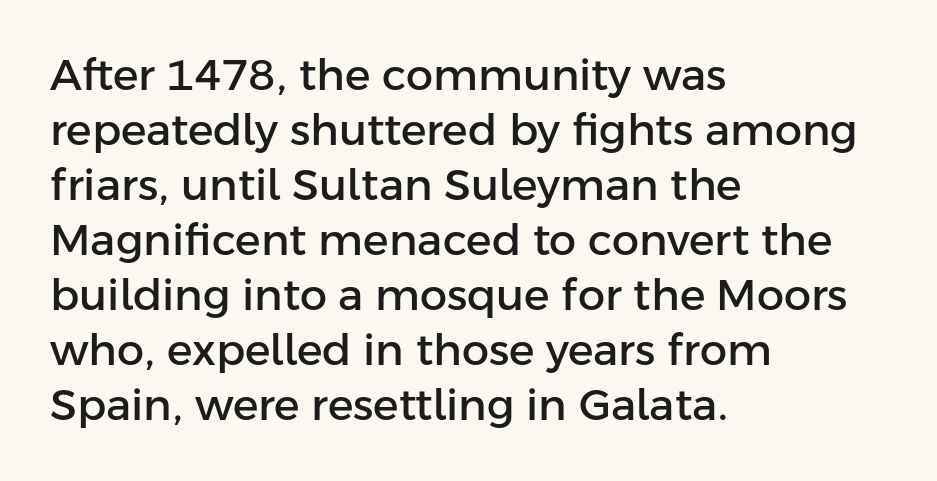
Q: Is the text italic (slanted)? A: No, it is upright.
Q: Is the typeface a serif or a sans-serif typeface? A: Sans-serif.
Q: Is the text underlined? A: No.
Q: How is the paragraph aligned? A: Left-aligned.
Q: Is the spacing between letters normal or unusually wide? A: Normal.
Q: Is the spacing between lines tight, normal or loose? A: Normal.
Q: Width (condensed, normal, or wide)? A: Normal.
Q: Stroke contrast? A: Low.
Q: x-height? A: Medium.
Q: Monospaced? A: No.
